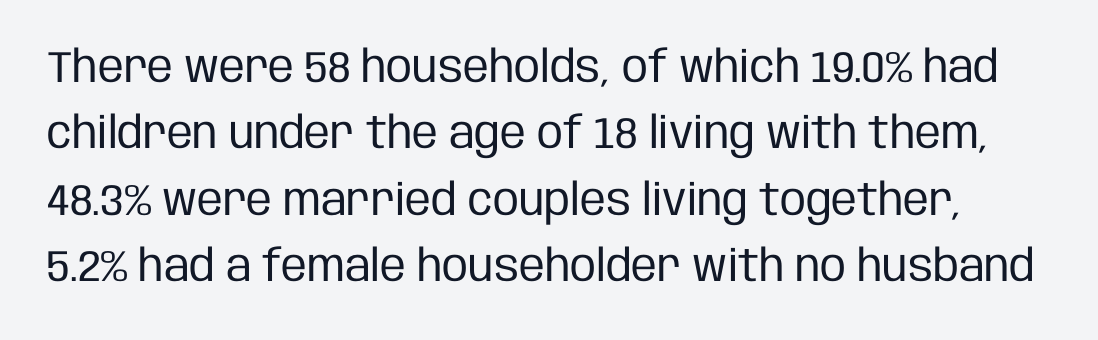
{"serif": "no", "italic": "no", "bold": "no", "weight": "regular", "width": "condensed", "stroke_contrast": "low", "x_height": "large", "monospaced": "no", "underline": "no", "line_spacing": "normal", "line_spacing_ratio": 1.51, "letter_spacing": "normal", "letter_spacing_em": 0.0, "glyph_px": 44}
